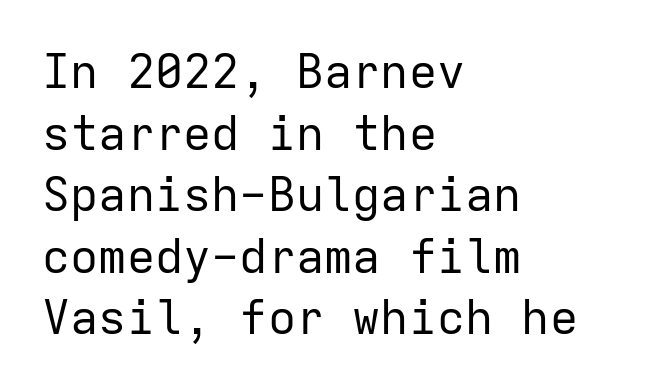
{"serif": "no", "italic": "no", "bold": "no", "weight": "regular", "width": "normal", "stroke_contrast": "low", "x_height": "medium", "monospaced": "yes", "underline": "no", "align": "left", "line_spacing": "normal", "line_spacing_ratio": 1.31, "letter_spacing": "normal", "letter_spacing_em": 0.0, "glyph_px": 47}
